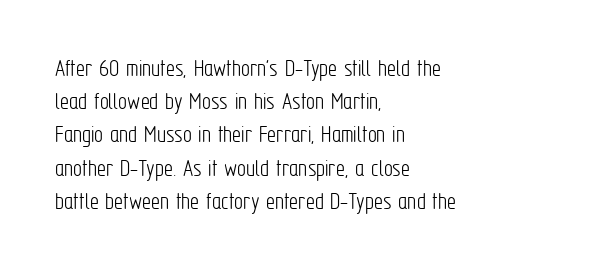
Q: Is the text bold? A: No.
Q: Is the text italic (slanted)? A: No, it is upright.
Q: Is the text underlined? A: No.
Q: How is the paragraph aligned? A: Left-aligned.
Q: Is the spacing between letters normal or unusually wide? A: Normal.
Q: Is the spacing between lines tight, normal or loose? A: Normal.
